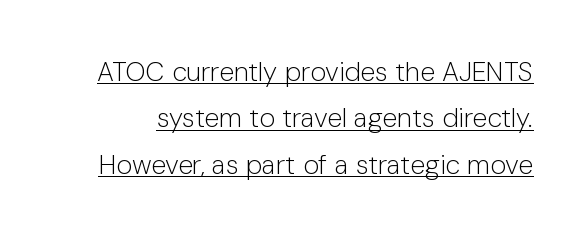
{"italic": "no", "bold": "no", "underline": "yes", "line_spacing_ratio": 1.72, "letter_spacing": "normal", "letter_spacing_em": 0.0, "glyph_px": 27}
